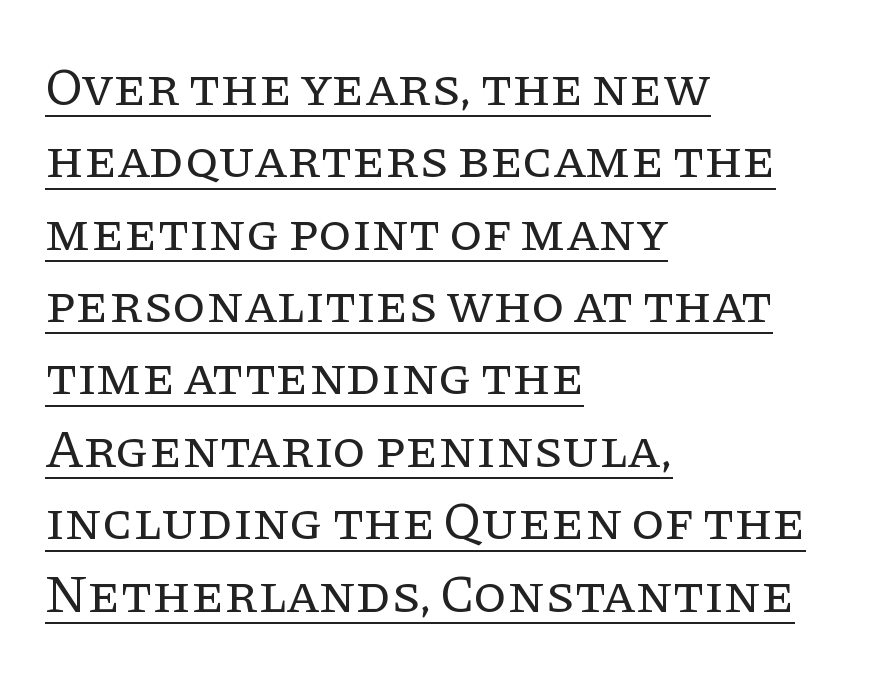
Every character sits straight up, as roman type does. The glyphs are accompanied by a horizontal stroke just below them. Varying glyph widths throughout — classic text-font behaviour. Students, observe: this is what conventionally led text looks like. A typesetter would call this zero additional tracking.
